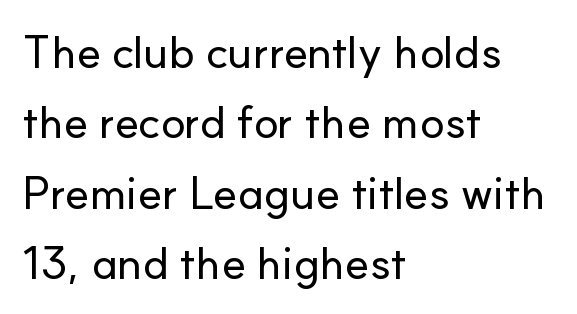
The face used here is proportionally spaced, like ordinary book or web type. Caption: multi-line text, flush left, ragged right. The vertical gap from one line to the next is medium. Any mark beneath the type? The region is blank.
